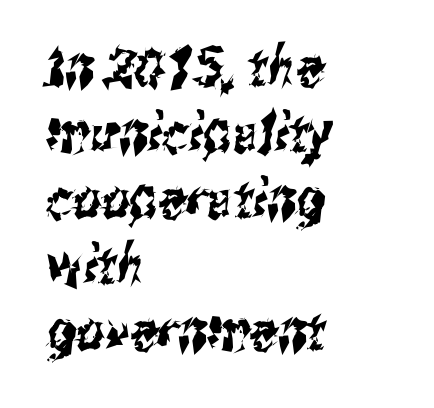
Which margin do the lines hug? The left one — the right edge is uneven. A sans-serif font was chosen for this passage. Think of a printed novel: that variable character pitch is what you see here. Nobody drew a line under any word here. The letters sit at their default tracking, neither squeezed nor spread.
